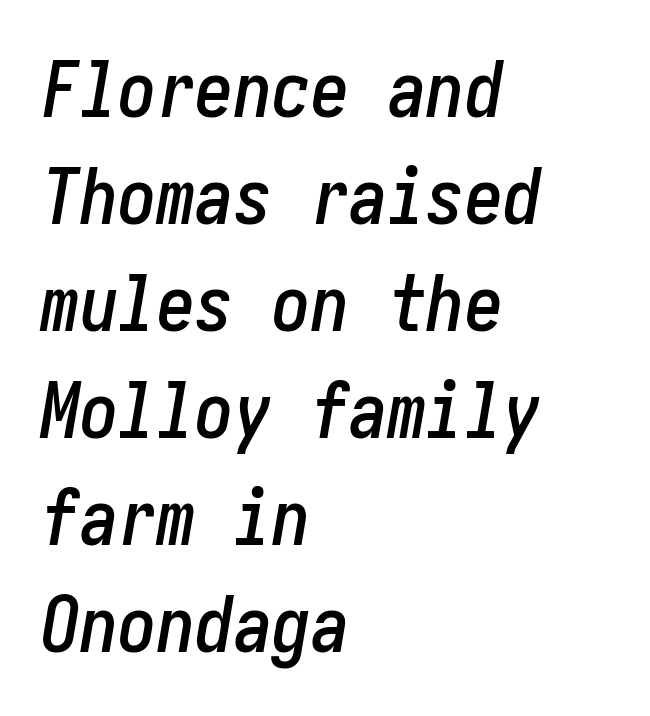
The whole block is typeset with a tilt. Vertically, the passage feels balanced, rows spaced as you'd expect. The typesetter chose a ragged-right arrangement here. The letters sit at their default tracking, neither squeezed nor spread. Decoration check: the copy has no underline.
